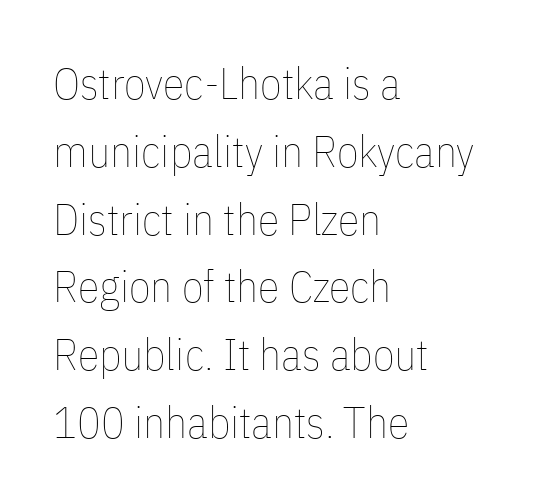
Q: Is the text bold? A: No.
Q: Is the text italic (slanted)? A: No, it is upright.
Q: Is the text underlined? A: No.
Q: How is the paragraph aligned? A: Left-aligned.
Q: Is the spacing between letters normal or unusually wide? A: Normal.
Q: Is the spacing between lines tight, normal or loose? A: Normal.
Q: Width (condensed, normal, or wide)? A: Condensed.
Q: Stroke contrast? A: Low.
Q: x-height? A: Medium.
Q: Monospaced? A: No.
